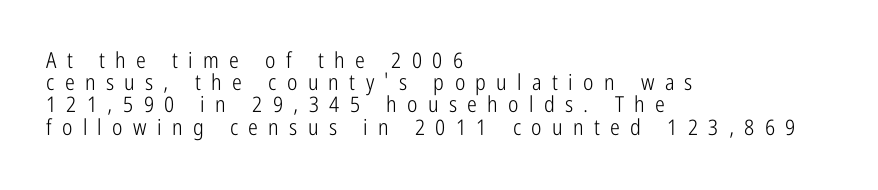
Q: Is the text bold? A: No.
Q: Is the text italic (slanted)? A: No, it is upright.
Q: Is the text underlined? A: No.
Q: How is the paragraph aligned? A: Left-aligned.
Q: Is the spacing between letters normal or unusually wide? A: Unusually wide.
Q: Is the spacing between lines tight, normal or loose? A: Tight.
